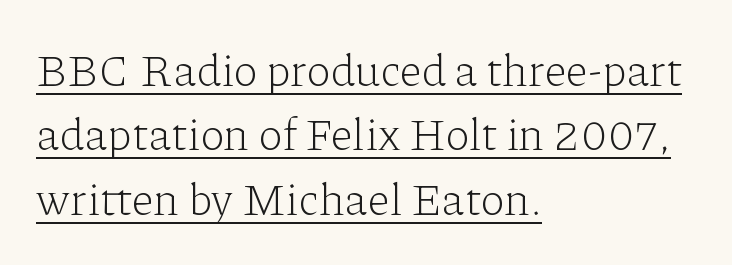
{"serif": "yes", "italic": "no", "bold": "no", "weight": "light", "width": "normal", "stroke_contrast": "low", "x_height": "medium", "monospaced": "no", "underline": "yes", "align": "left", "line_spacing": "normal", "line_spacing_ratio": 1.43, "letter_spacing": "normal", "letter_spacing_em": 0.0, "glyph_px": 45}
